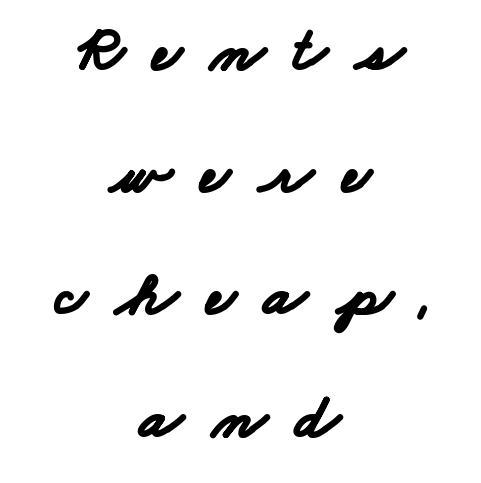
{"serif": "no", "bold": "yes", "weight": "bold", "width": "wide", "stroke_contrast": "low", "x_height": "small", "monospaced": "no", "underline": "no", "align": "center", "line_spacing": "loose", "line_spacing_ratio": 1.94, "letter_spacing": "wide", "letter_spacing_em": 0.46, "glyph_px": 63}
